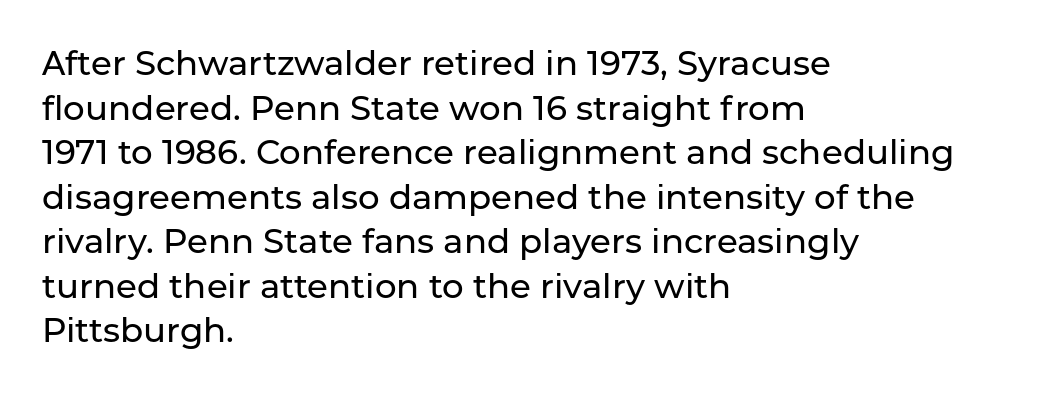
The passage shown is typeset with a sans-serif family. Character widths vary here, with narrow letters taking less room than wide ones. Vertically, the passage feels balanced, rows spaced as you'd expect. Between one letter and the next there's only the usual sliver of space. These lines stack with their left ends in a neat column. In terms of posture, this sample is upright.
